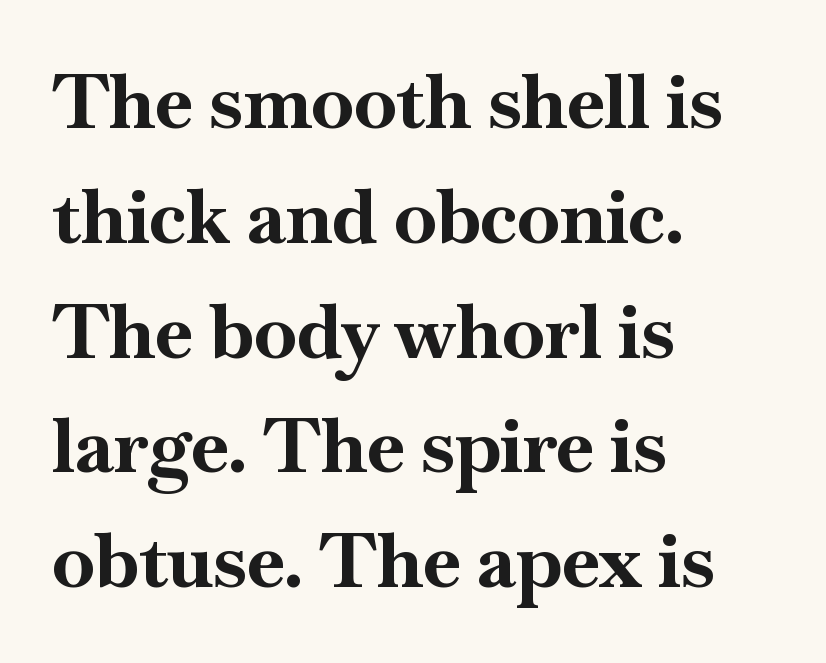
The image shows 76 px bold serif type, upright; set left-aligned, normal line spacing (1.51x), normal letter spacing, not underlined; high stroke contrast and a small x-height.
